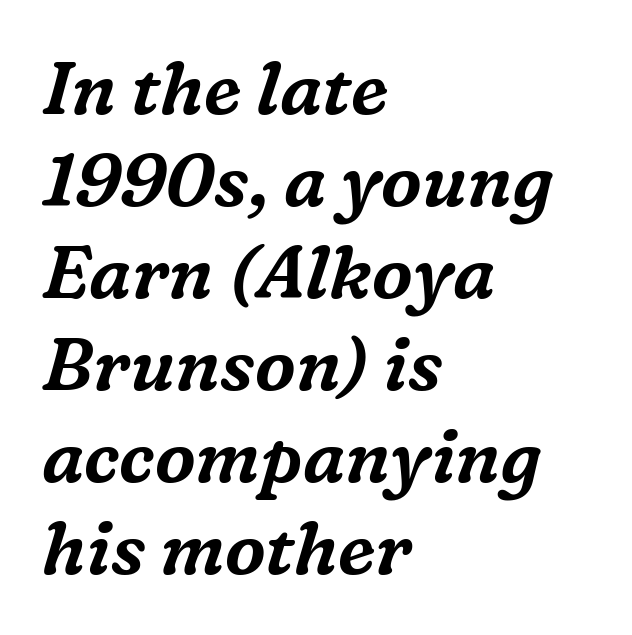
The font's italic variant was chosen for this text. The face used here is proportionally spaced, like ordinary book or web type. Glance below the letters and you will spot only blank space. The gaps between neighbouring characters are ordinary and unremarkable. The compositor pushed each line to the left boundary.
